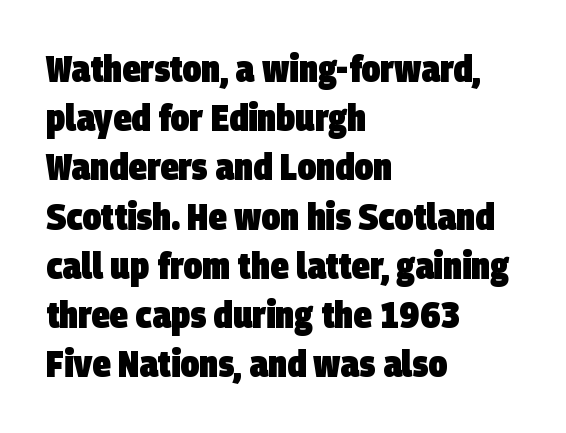
The type is set solid horizontally, with unmodified tracking. Glance below the letters and you will spot only blank space. Spacing verdict: proportional, widths tailored to each character. Horizontal alignment here is leftward, the default for most running prose. Serifs: no, the terminals of the letterforms are clean.
